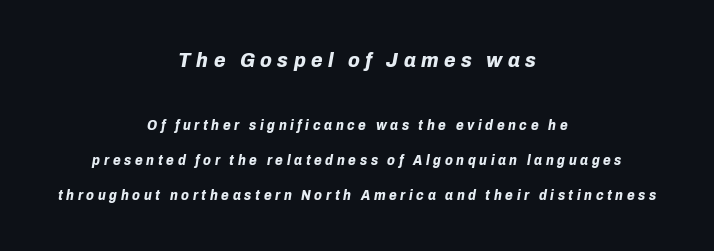
{"italic": "yes", "lean": "right", "slant_degrees": 10, "bold": "yes", "underline": "no", "align": "center", "line_spacing": "loose", "line_spacing_ratio": 2.49, "letter_spacing": "wide", "letter_spacing_em": 0.26, "larger_block": "first", "size_ratio": 1.5, "glyph_px": 21}
